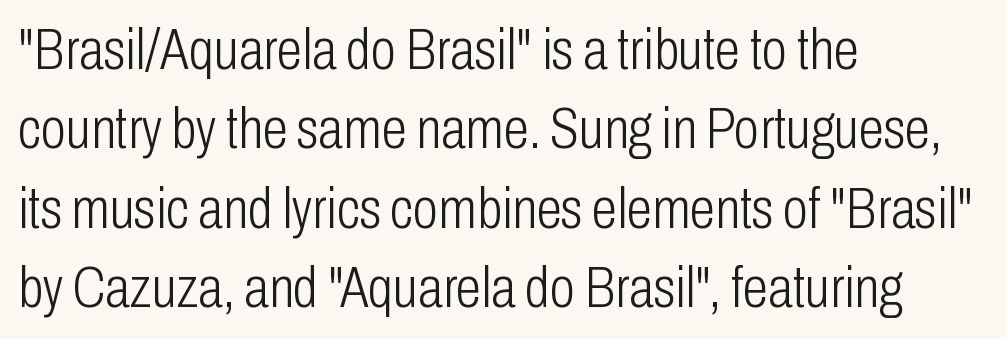
{"serif": "no", "italic": "no", "bold": "no", "weight": "light", "width": "condensed", "stroke_contrast": "low", "x_height": "medium", "monospaced": "no", "underline": "no", "align": "left", "line_spacing": "normal", "line_spacing_ratio": 1.37, "letter_spacing": "normal", "letter_spacing_em": 0.0, "glyph_px": 58}
